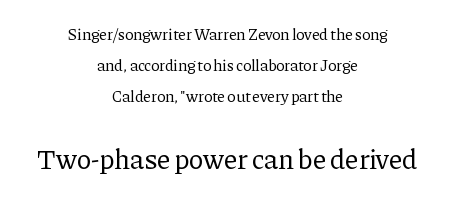
Q: Is the text bold? A: No.
Q: Is the text italic (slanted)? A: No, it is upright.
Q: Is the typeface a serif or a sans-serif typeface? A: Serif.
Q: Is the text underlined? A: No.
Q: How is the paragraph aligned? A: Centered.
Q: Is the spacing between letters normal or unusually wide? A: Normal.
Q: Is the spacing between lines tight, normal or loose? A: Loose.
Q: Which block of text is set in a larger size, the first (top) or the second (bottom)? A: The second (bottom) one.
Q: Width (condensed, normal, or wide)? A: Normal.
Q: Stroke contrast? A: Low.
Q: x-height? A: Medium.
Q: Monospaced? A: No.
